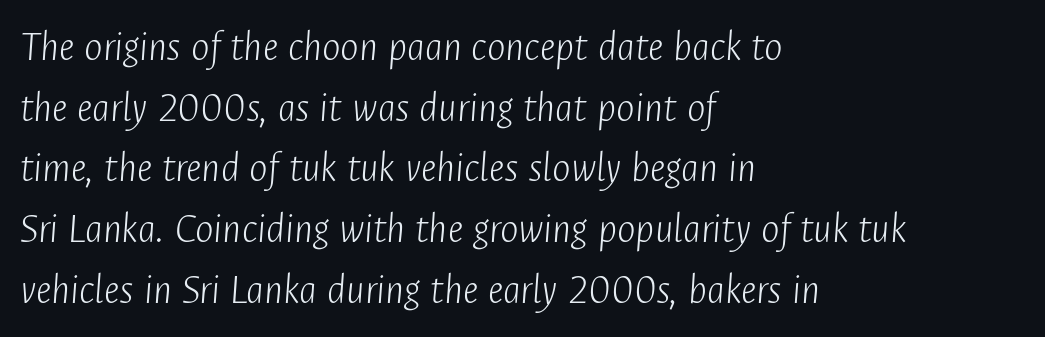
Q: Is the text bold? A: No.
Q: Is the text italic (slanted)? A: Yes, it leans right by about 4 degrees.
Q: Is the text underlined? A: No.
Q: How is the paragraph aligned? A: Left-aligned.
Q: Is the spacing between letters normal or unusually wide? A: Normal.
Q: Is the spacing between lines tight, normal or loose? A: Normal.
Q: Width (condensed, normal, or wide)? A: Condensed.
Q: Stroke contrast? A: Low.
Q: x-height? A: Medium.
Q: Monospaced? A: No.
